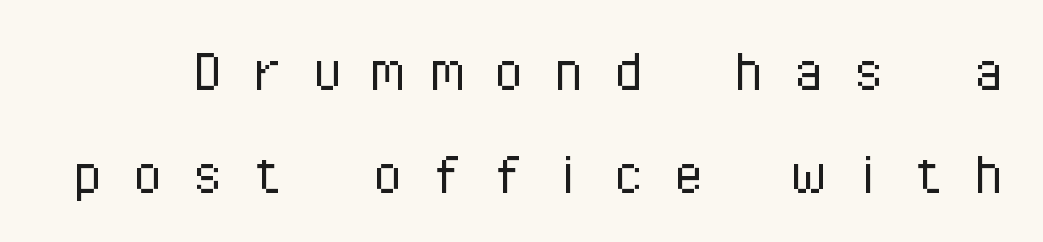
{"serif": "no", "italic": "no", "bold": "no", "weight": "light", "width": "normal", "stroke_contrast": "low", "x_height": "medium", "monospaced": "yes", "underline": "no", "line_spacing": "normal", "line_spacing_ratio": 1.56, "letter_spacing": "wide", "letter_spacing_em": 0.41, "glyph_px": 66}
